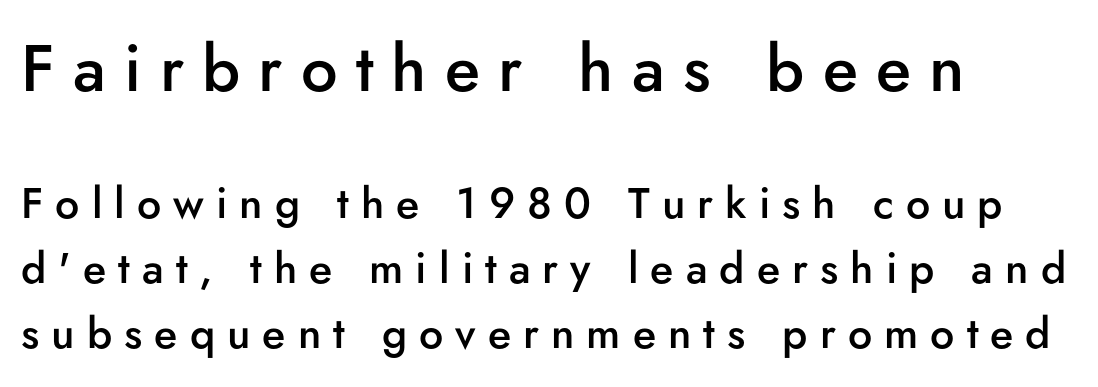
The image shows 65 px semibold sans-serif type, upright; set left-aligned, normal line spacing (1.51x), unusually wide letter spacing (+0.28 em), not underlined; the first (top) block is 1.51x larger; low stroke contrast and a small x-height.
